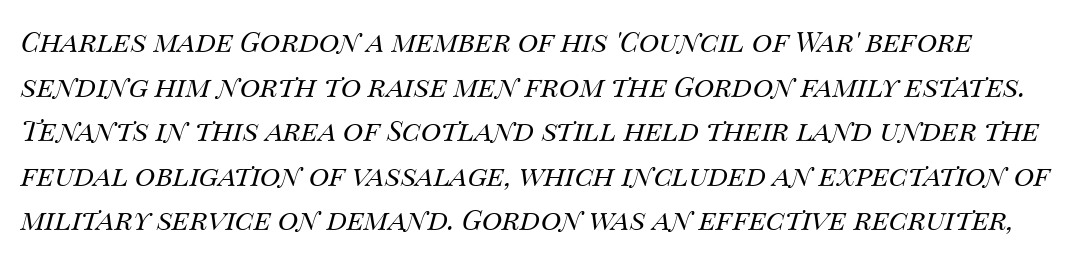
The passage shown is not underscored anywhere. Leading matches the norm, producing a regular column. No letter is thick-stroked: the sample isn't bold. Caption: standard tracking, unaltered. This sample has the flowing, uneven cadence of proportional lettering.
